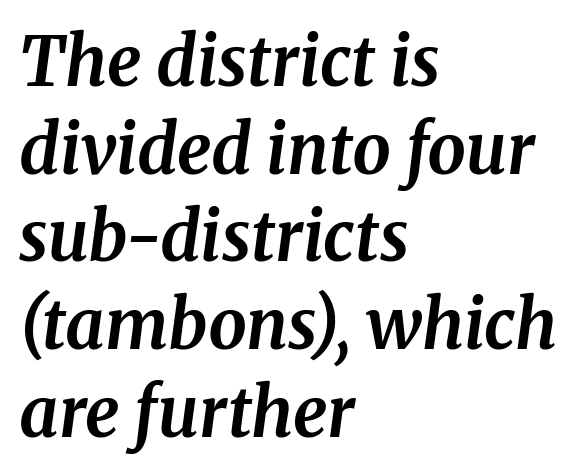
Words float on clear page, feet unadorned. Baseline-to-baseline distance is the conventional proportion of letter height. Thick stems and heavy bowls — unmistakably bold. There is no visible air inserted between adjacent glyphs.
